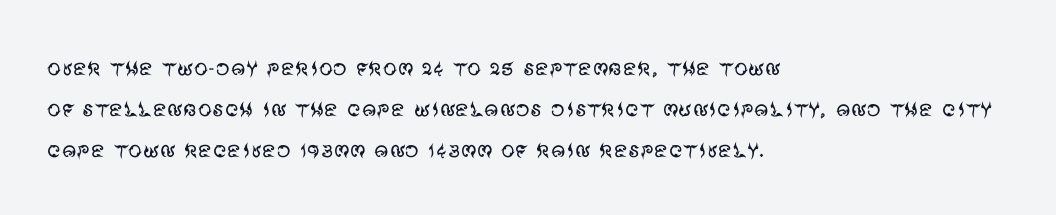
Q: Is the text bold? A: No.
Q: Is the text italic (slanted)? A: No, it is upright.
Q: Is the typeface a serif or a sans-serif typeface? A: Sans-serif.
Q: Is the text underlined? A: No.
Q: How is the paragraph aligned? A: Left-aligned.
Q: Is the spacing between letters normal or unusually wide? A: Normal.
Q: Is the spacing between lines tight, normal or loose? A: Normal.
Q: Width (condensed, normal, or wide)? A: Normal.
Q: Stroke contrast? A: Medium.
Q: x-height? A: Large.
Q: Monospaced? A: No.
